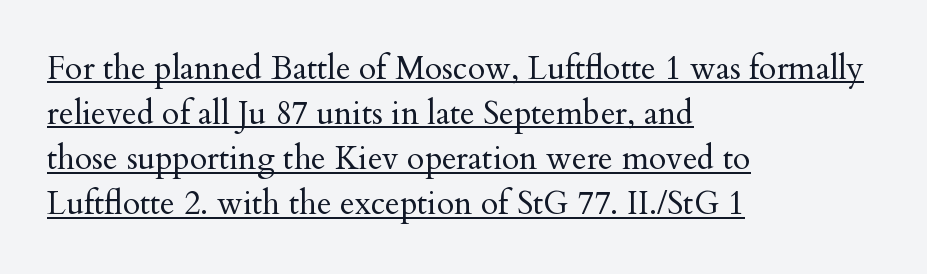
Ink coverage per letter is moderate at most. Style check: upright. The passage is arranged the way most books set body copy — flush left. Successive baselines arrive at the customary interval. Serifs: yes, visible at the terminals of the letterforms. Note the varied advance widths — an 'i' is clearly narrower than an 'm'.
